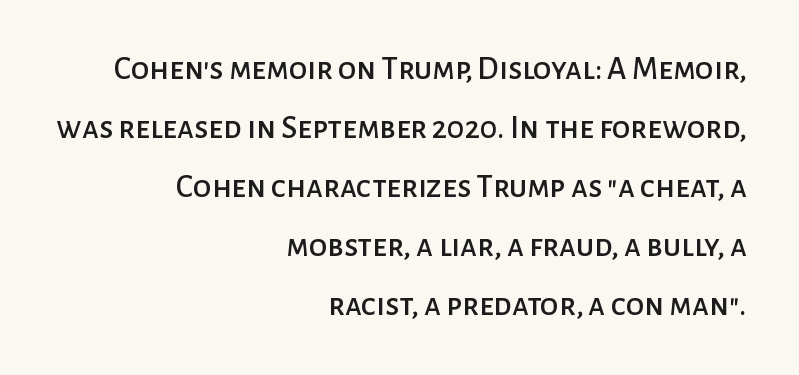
The image shows 33 px sans-serif type, upright; set right-aligned, line spacing 1.79x, normal letter spacing, not underlined; low stroke contrast and a medium x-height.
